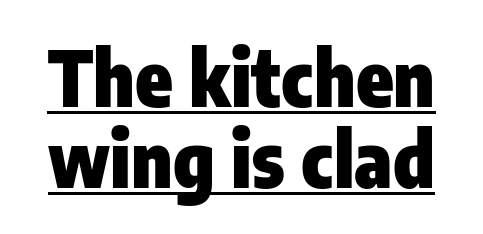
Q: Is the text bold? A: Yes.
Q: Is the text italic (slanted)? A: No, it is upright.
Q: Is the typeface a serif or a sans-serif typeface? A: Sans-serif.
Q: Is the text underlined? A: Yes.
Q: Is the spacing between letters normal or unusually wide? A: Normal.
Q: Is the spacing between lines tight, normal or loose? A: Tight.
Q: Width (condensed, normal, or wide)? A: Condensed.
Q: Stroke contrast? A: Low.
Q: x-height? A: Medium.
Q: Monospaced? A: No.
